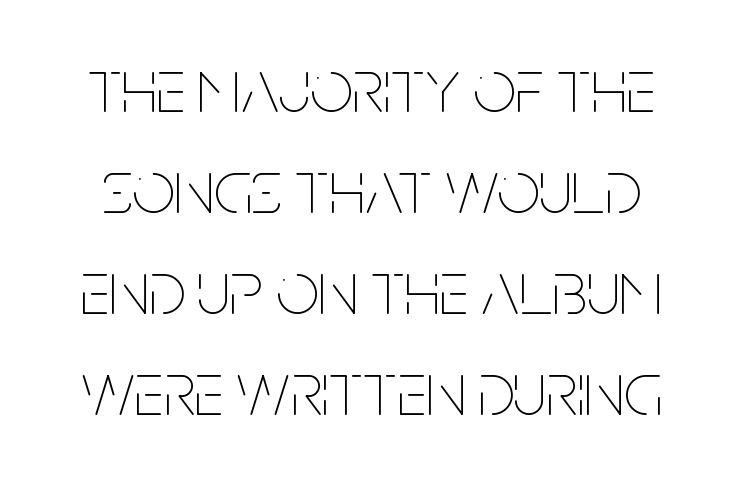
{"italic": "no", "bold": "no", "weight": "thin", "width": "condensed", "stroke_contrast": "low", "x_height": "large", "monospaced": "no", "underline": "no", "line_spacing": "normal", "line_spacing_ratio": 1.33, "letter_spacing": "normal", "letter_spacing_em": 0.0, "glyph_px": 76}
